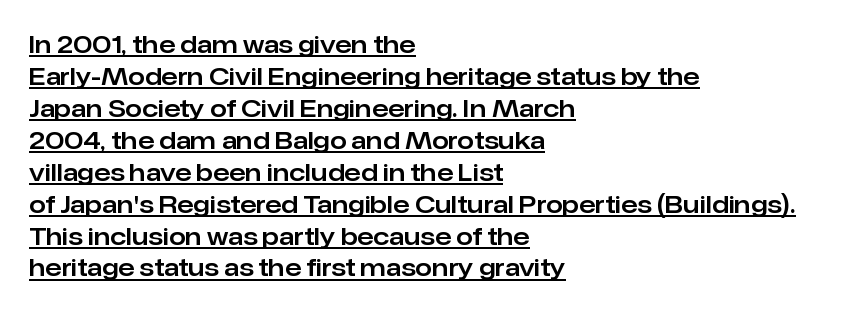
The image shows 24 px text type, upright; set left-aligned, normal line spacing (1.33x), normal letter spacing, underlined.
